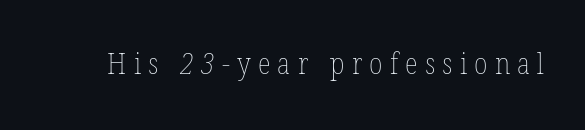
The image shows 30 px thin, condensed type; set unusually wide letter spacing (+0.24 em), not underlined; low stroke contrast and a medium x-height.
